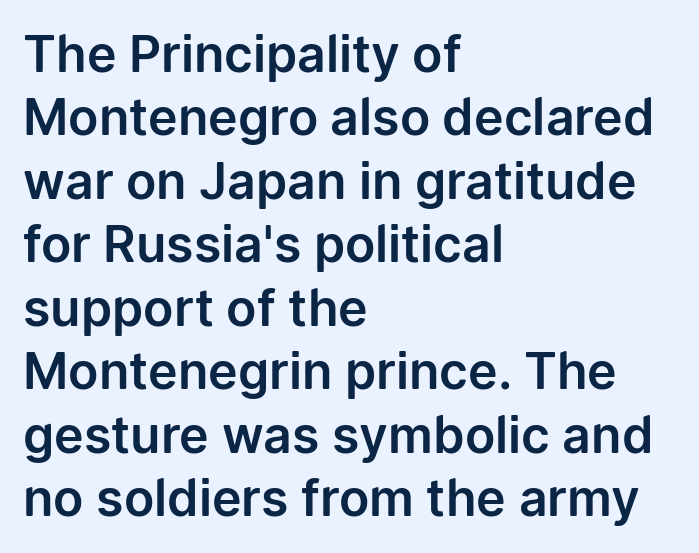
Q: Is the text italic (slanted)? A: No, it is upright.
Q: Is the typeface a serif or a sans-serif typeface? A: Sans-serif.
Q: Is the text underlined? A: No.
Q: How is the paragraph aligned? A: Left-aligned.
Q: Is the spacing between letters normal or unusually wide? A: Normal.
Q: Is the spacing between lines tight, normal or loose? A: Normal.
Q: Width (condensed, normal, or wide)? A: Normal.
Q: Stroke contrast? A: Low.
Q: x-height? A: Medium.
Q: Monospaced? A: No.
